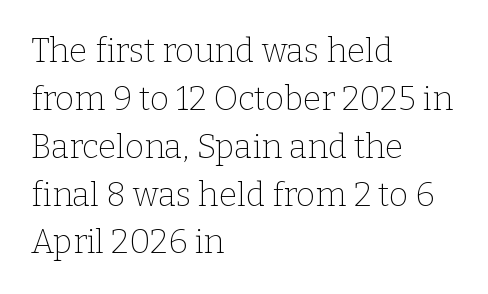
The image shows 33 px thin serif type, upright; set left-aligned, normal line spacing (1.45x), normal letter spacing, not underlined; low stroke contrast and a medium x-height.
